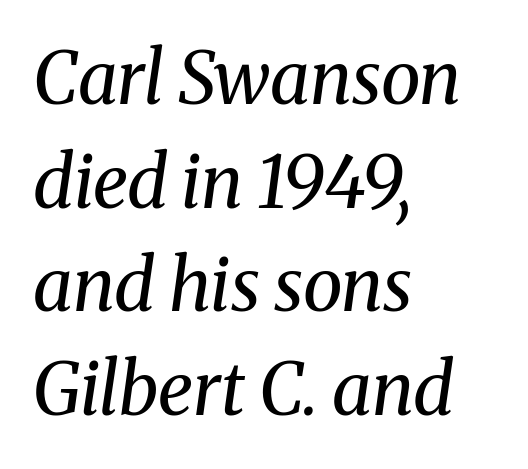
These lines sit exactly where default settings would place them. A typesetter would call this proportional, since set widths differ per character. A quiet, ordinary-to-light weight characterises the typeface. Alignment: flush left. Honestly, there is no underline to notice here at all.
